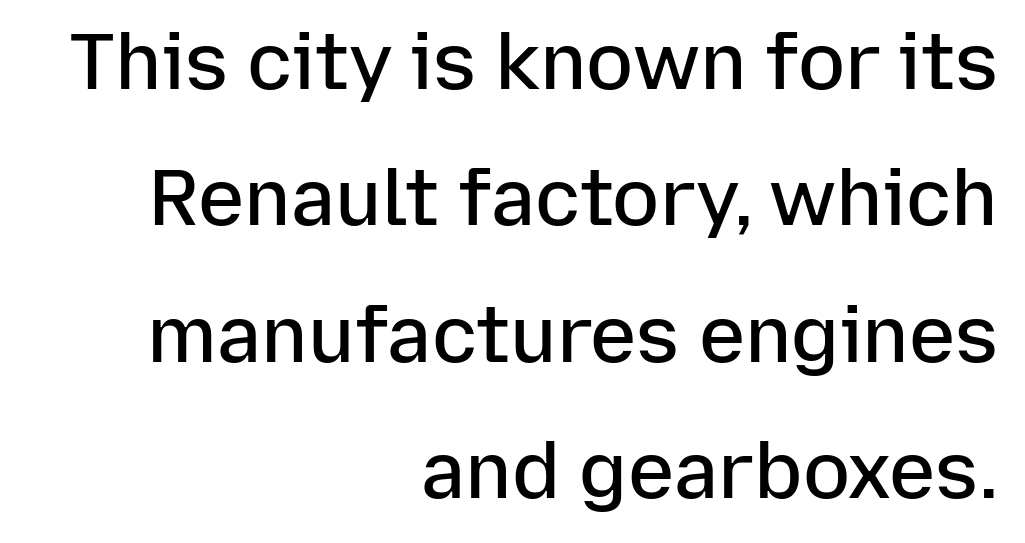
Q: Is the text bold? A: Semi-bold.
Q: Is the text italic (slanted)? A: No, it is upright.
Q: Is the typeface a serif or a sans-serif typeface? A: Sans-serif.
Q: Is the text underlined? A: No.
Q: How is the paragraph aligned? A: Right-aligned.
Q: Is the spacing between letters normal or unusually wide? A: Normal.
Q: Width (condensed, normal, or wide)? A: Normal.
Q: Stroke contrast? A: Low.
Q: x-height? A: Medium.
Q: Monospaced? A: No.
